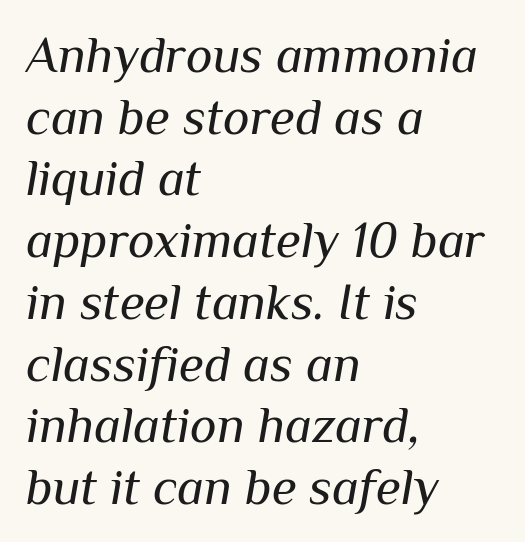
Emphasis-style slanted type is in use. Each letter keeps its own natural width here, so spacing adapts to shape. Anything drawn beneath the words? Only blank space. The characters are drawn with everyday or finer stroke widths.
